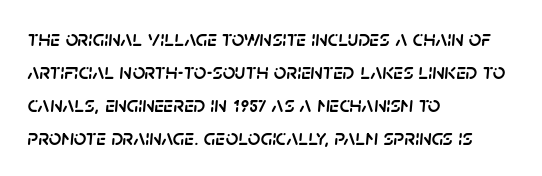
The image shows 22 px text type, italic (leaning right); set left-aligned, normal line spacing (1.5x), normal letter spacing, not underlined.
